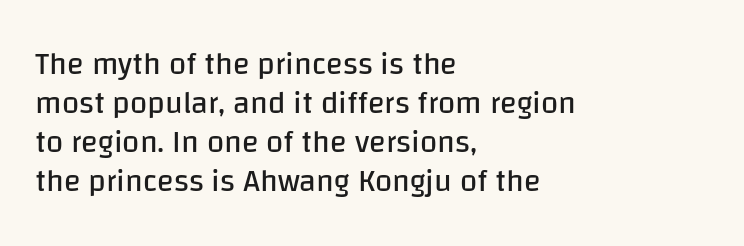
The image shows 31 px regular-weight sans-serif type, upright; set left-aligned, normal line spacing (1.26x), normal letter spacing, not underlined; low stroke contrast and a large x-height.
